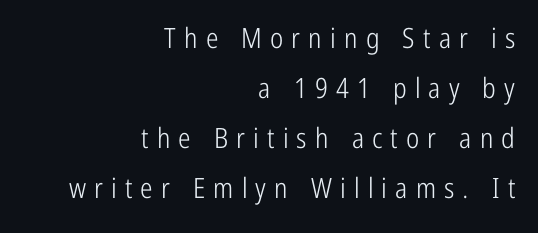
Q: Is the text bold? A: No.
Q: Is the text italic (slanted)? A: No, it is upright.
Q: Is the typeface a serif or a sans-serif typeface? A: Sans-serif.
Q: Is the text underlined? A: No.
Q: How is the paragraph aligned? A: Right-aligned.
Q: Is the spacing between letters normal or unusually wide? A: Unusually wide.
Q: Width (condensed, normal, or wide)? A: Condensed.
Q: Stroke contrast? A: Low.
Q: x-height? A: Medium.
Q: Monospaced? A: No.
